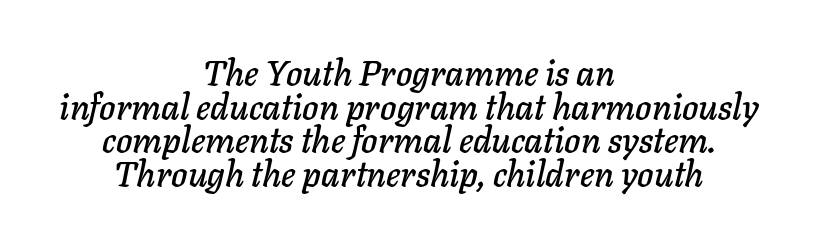
Line starts and ends both wander, symmetrically. Honestly, there is no underline to notice here at all. Is the letter spacing exaggerated? No — it looks like the ordinary default. In terms of posture, this sample is oblique.
